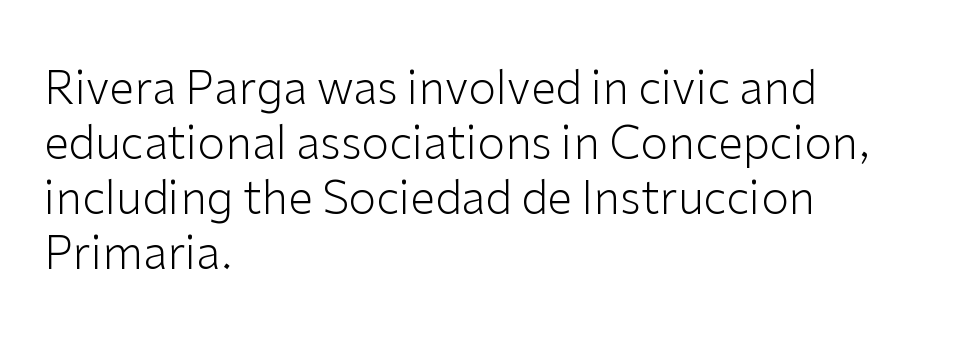
{"serif": "no", "italic": "no", "bold": "no", "weight": "light", "width": "normal", "stroke_contrast": "low", "x_height": "medium", "monospaced": "no", "underline": "no", "align": "left", "line_spacing_ratio": 1.22, "letter_spacing": "normal", "letter_spacing_em": 0.0, "glyph_px": 45}
